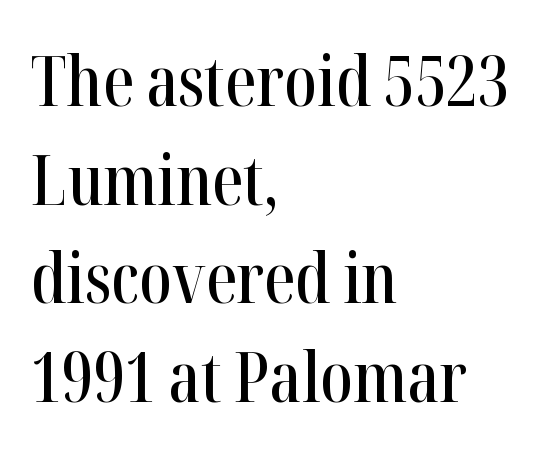
The image shows 70 px condensed serif type, upright; set left-aligned, normal line spacing (1.41x), normal letter spacing, not underlined; high stroke contrast and a medium x-height.
